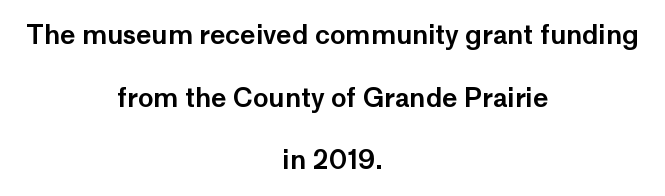
{"italic": "no", "underline": "no", "align": "center", "line_spacing": "loose", "line_spacing_ratio": 2.41, "letter_spacing": "normal", "letter_spacing_em": 0.0, "glyph_px": 26}
